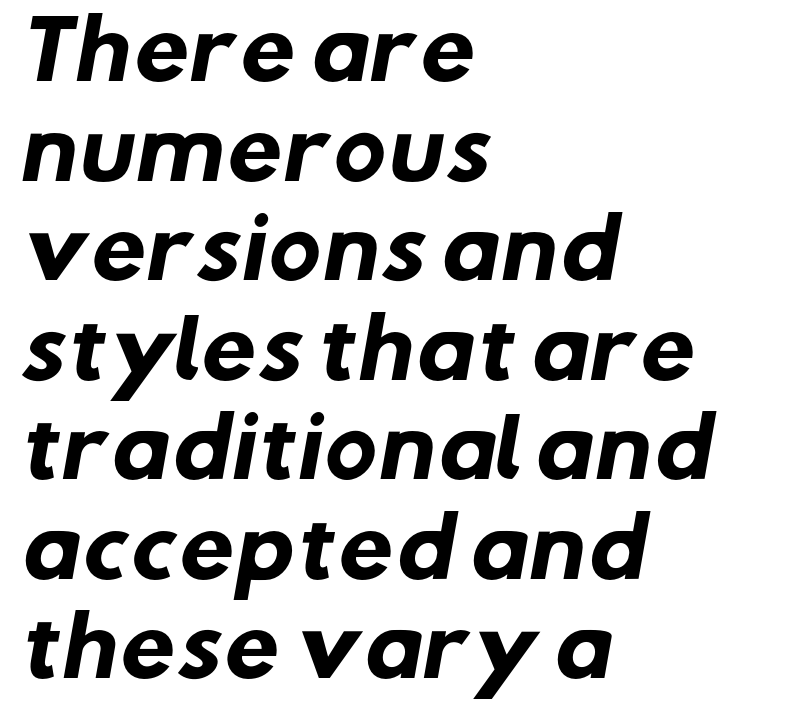
The image shows 79 px heavy sans-serif type; set left-aligned, normal line spacing (1.26x), normal letter spacing, not underlined; low stroke contrast and a medium x-height.
